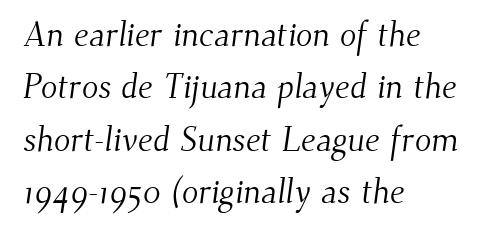
The rows are spaced the way most documents space them. The font is comparable to plain body text, perhaps lighter. This sample has the flowing, uneven cadence of proportional lettering. The baseline area is clear.
